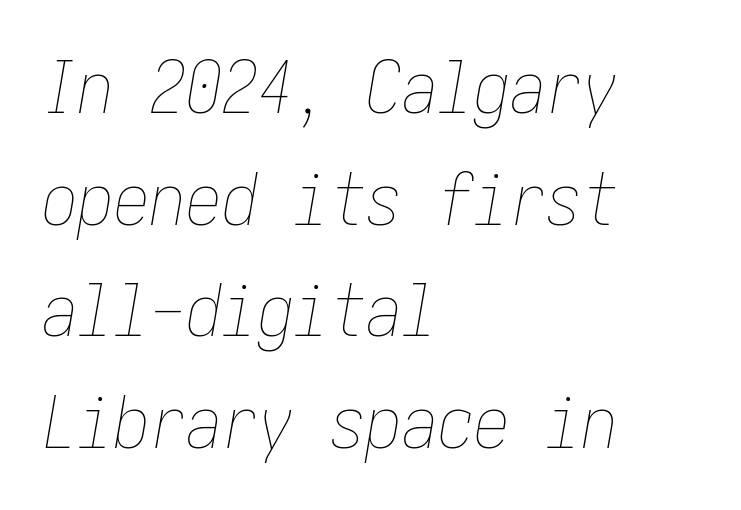
The paragraph shown leans on its left margin. No extra ink here — the face is not bold. The vertical gap from one line to the next is medium. Underline: absent. These lines were composed using italics. Nothing unusual about the tracking: characters are spaced as the font intends.
